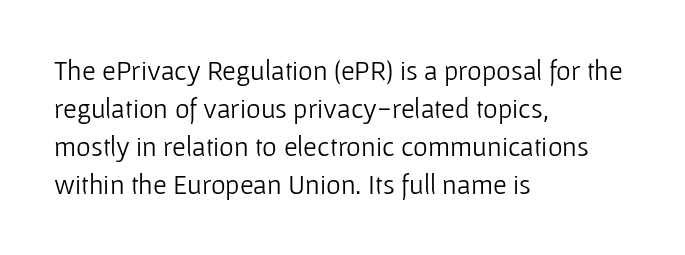
The type family on display is of the sans-serif kind. Stems here are at most as thick as an everyday book face. Which margin do the lines hug? The left one — the right edge is uneven. Looks like regular typesetting: each glyph gets only the width it needs. Reading down the column, the eye jumps a familiar distance to each next line. Observe the ordinary spacing: letters are neighbours, not strangers.
